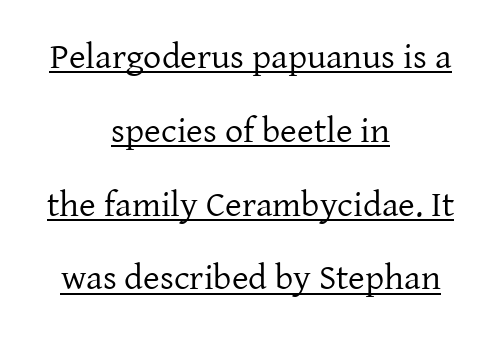
Think of a printed novel: that variable character pitch is what you see here. Whoever set this chose breathing room over compactness in the vertical rhythm. A typesetter would label this face a serif. The face looks like a standard text weight, possibly lighter. The passage shown is underscored from start to finish.
